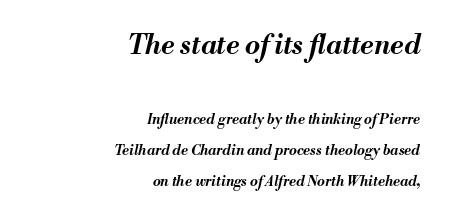
Yep, that's italic — everything's leaning. Interline gaps are noticeably wide in this sample. The typesetting leans heavy: a genuine bold. The paragraph shown leans on its right margin. Reading top to bottom, the characters get smaller at the block break.
